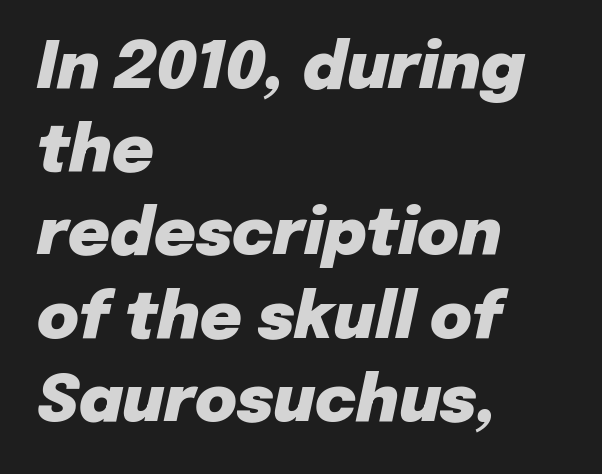
Q: Is the text bold? A: Yes.
Q: Is the text italic (slanted)? A: Yes, it leans right by about 12 degrees.
Q: Is the text underlined? A: No.
Q: How is the paragraph aligned? A: Left-aligned.
Q: Is the spacing between letters normal or unusually wide? A: Normal.
Q: Is the spacing between lines tight, normal or loose? A: Normal.
Q: Width (condensed, normal, or wide)? A: Normal.
Q: Stroke contrast? A: Low.
Q: x-height? A: Medium.
Q: Monospaced? A: No.
